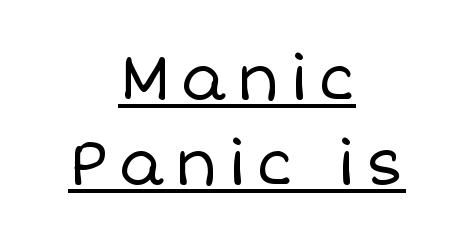
Q: Is the text bold? A: No.
Q: Is the text italic (slanted)? A: No, it is upright.
Q: Is the text underlined? A: Yes.
Q: How is the paragraph aligned? A: Centered.
Q: Is the spacing between lines tight, normal or loose? A: Normal.
Q: Width (condensed, normal, or wide)? A: Normal.
Q: Stroke contrast? A: Low.
Q: x-height? A: Large.
Q: Monospaced? A: No.
